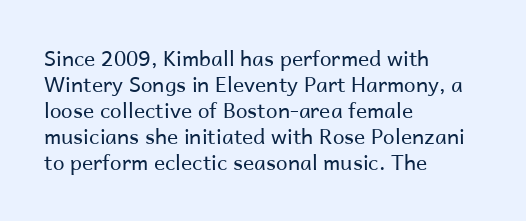
{"italic": "no", "bold": "no", "underline": "no", "align": "left", "line_spacing_ratio": 1.24, "letter_spacing": "normal", "letter_spacing_em": 0.0, "glyph_px": 21}
